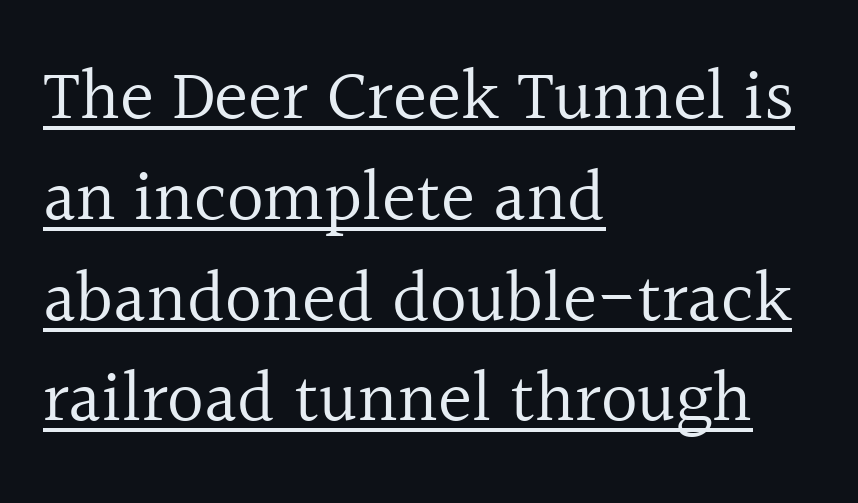
{"serif": "yes", "italic": "no", "bold": "no", "weight": "regular", "width": "normal", "x_height": "medium", "monospaced": "no", "underline": "yes", "align": "left", "line_spacing": "normal", "line_spacing_ratio": 1.4, "letter_spacing": "normal", "letter_spacing_em": 0.0, "glyph_px": 72}
